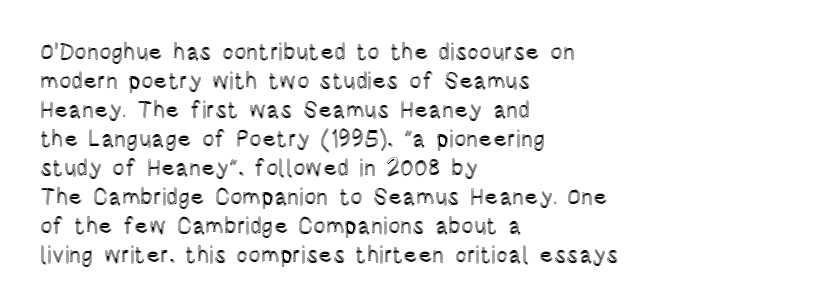
Posture: straight, roman, zero tilt. The passage shown is not underscored anywhere. The rendering anchors every line to the left-hand side. The gaps between neighbouring characters are ordinary and unremarkable.
